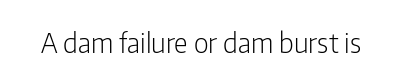
Has an underline been added? It has not. The type is set solid horizontally, with unmodified tracking. The characters are drawn with everyday or finer stroke widths. Every character sits straight up, as roman type does.
